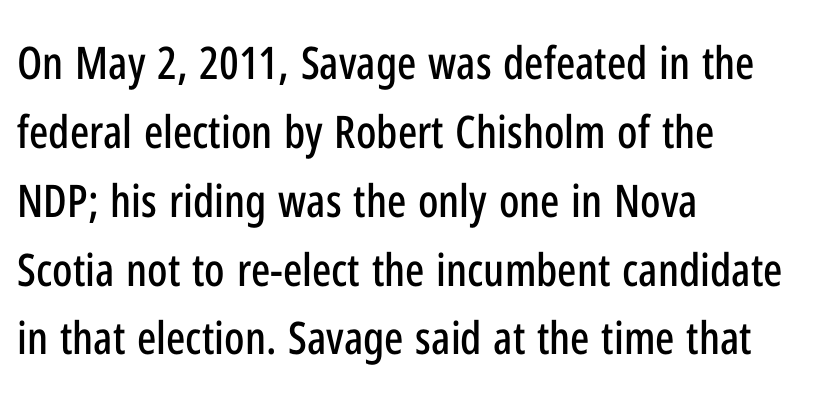
{"serif": "no", "italic": "no", "width": "condensed", "stroke_contrast": "low", "x_height": "medium", "monospaced": "no", "underline": "no", "align": "left", "line_spacing": "normal", "line_spacing_ratio": 1.53, "letter_spacing": "normal", "letter_spacing_em": 0.0, "glyph_px": 45}
